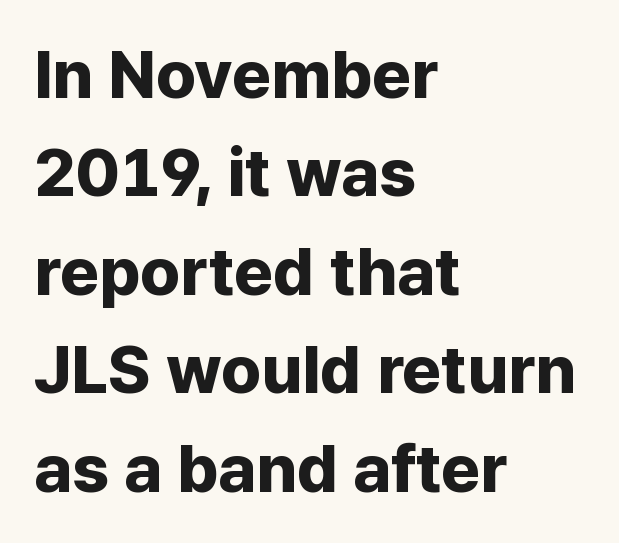
The image shows 67 px bold sans-serif type, upright; set left-aligned, normal line spacing (1.47x), normal letter spacing, not underlined; low stroke contrast and a medium x-height.
